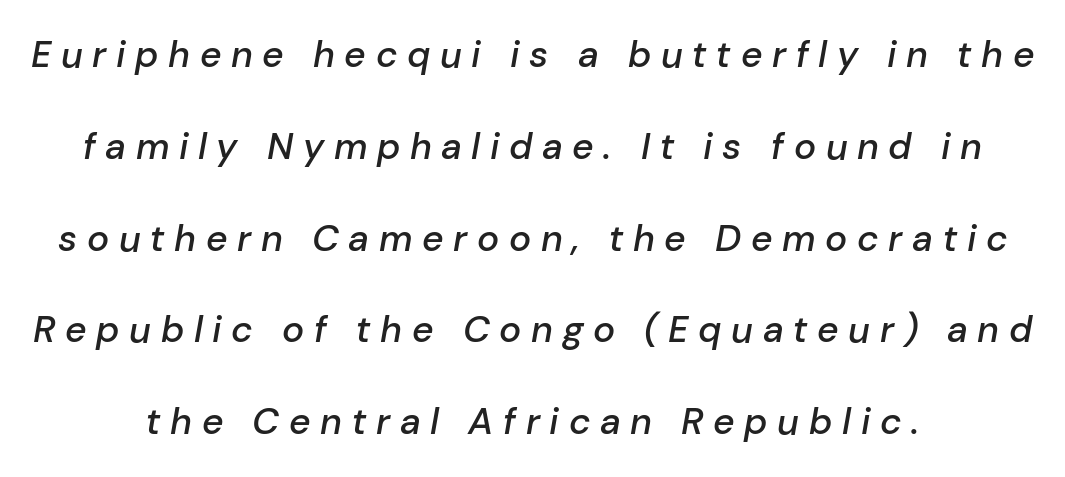
Q: Is the text bold? A: Semi-bold.
Q: Is the text italic (slanted)? A: Yes, it leans right by about 10 degrees.
Q: Is the text underlined? A: No.
Q: How is the paragraph aligned? A: Centered.
Q: Is the spacing between letters normal or unusually wide? A: Unusually wide.
Q: Is the spacing between lines tight, normal or loose? A: Loose.
Q: Width (condensed, normal, or wide)? A: Normal.
Q: Stroke contrast? A: Low.
Q: x-height? A: Medium.
Q: Monospaced? A: No.
